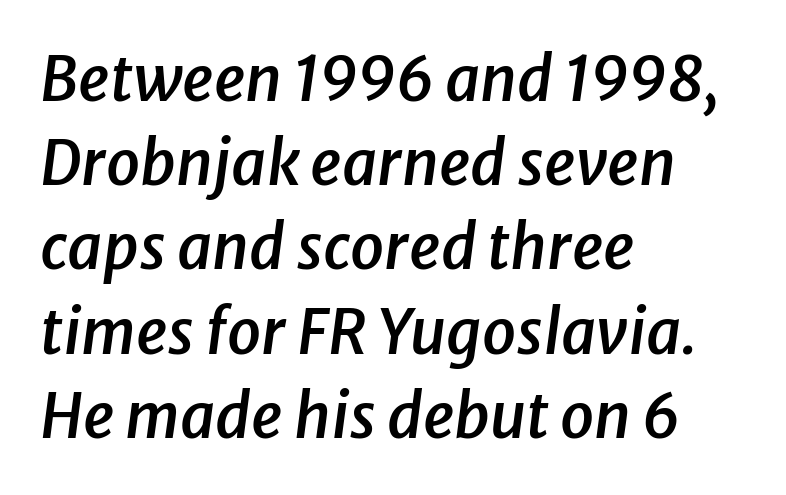
The image shows 61 px semibold type, italic (leaning right); set left-aligned, normal line spacing (1.38x), normal letter spacing, not underlined; low stroke contrast and a medium x-height.
